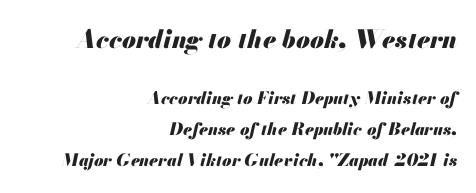
The image shows 25 px bold type, italic (leaning right); set right-aligned, line spacing 1.82x, normal letter spacing, not underlined; the first (top) block is 1.47x larger.
